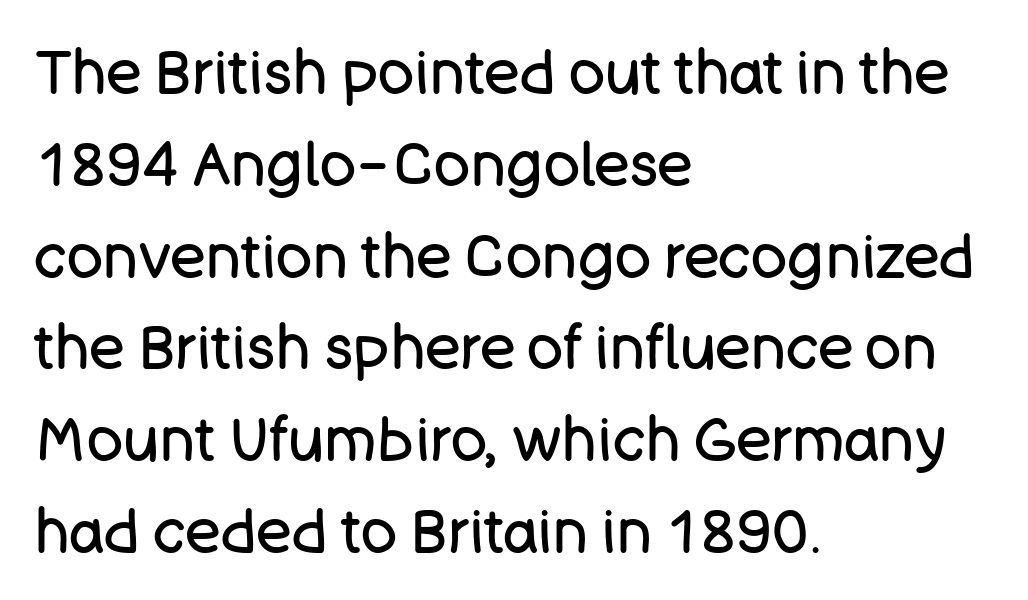
The image shows 60 px regular-weight sans-serif type, upright; set left-aligned, normal line spacing (1.53x), normal letter spacing, not underlined; low stroke contrast and a large x-height.
